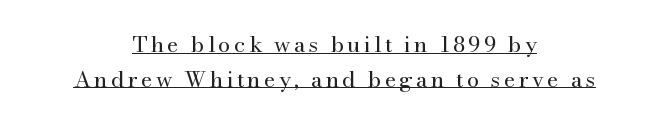
The image shows 22 px text type, upright; set centered, normal line spacing (1.57x), underlined.
